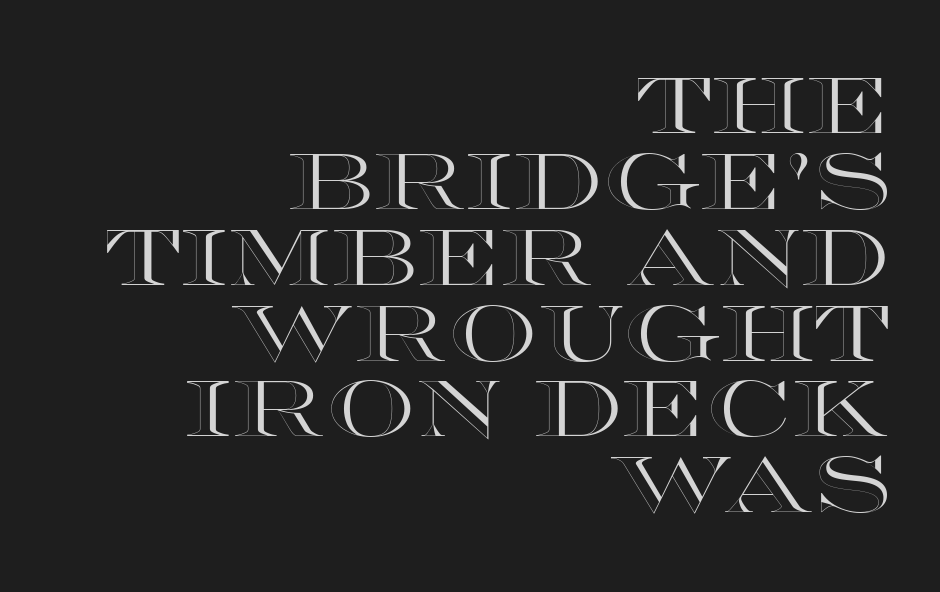
{"italic": "no", "width": "wide", "x_height": "large", "monospaced": "no", "underline": "no", "align": "right", "line_spacing": "tight", "line_spacing_ratio": 0.96, "letter_spacing": "normal", "letter_spacing_em": 0.0, "glyph_px": 79}
